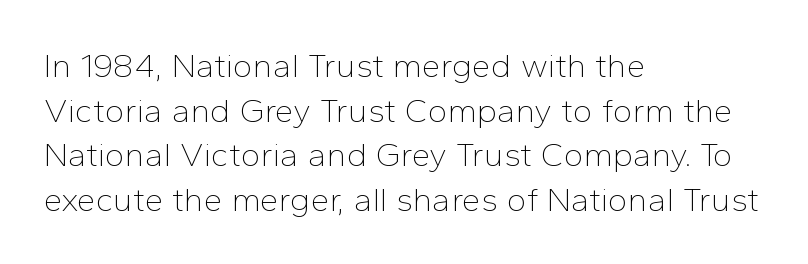
Q: Is the text bold? A: No.
Q: Is the text italic (slanted)? A: No, it is upright.
Q: Is the typeface a serif or a sans-serif typeface? A: Sans-serif.
Q: Is the text underlined? A: No.
Q: How is the paragraph aligned? A: Left-aligned.
Q: Is the spacing between letters normal or unusually wide? A: Normal.
Q: Is the spacing between lines tight, normal or loose? A: Normal.
Q: Width (condensed, normal, or wide)? A: Normal.
Q: Stroke contrast? A: Low.
Q: x-height? A: Medium.
Q: Monospaced? A: No.
